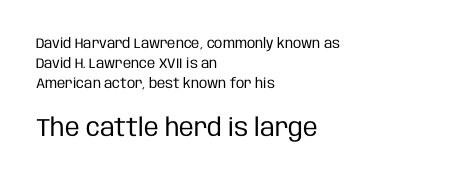
Q: Is the text bold? A: No.
Q: Is the text italic (slanted)? A: No, it is upright.
Q: Is the text underlined? A: No.
Q: How is the paragraph aligned? A: Left-aligned.
Q: Is the spacing between letters normal or unusually wide? A: Normal.
Q: Is the spacing between lines tight, normal or loose? A: Normal.
Q: Which block of text is set in a larger size, the first (top) or the second (bottom)? A: The second (bottom) one.
